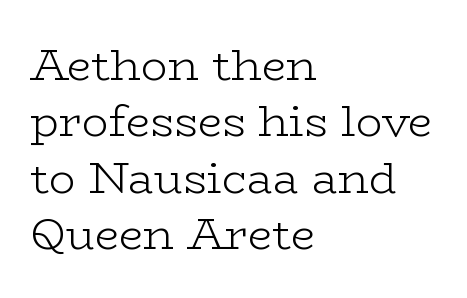
Q: Is the text bold? A: No.
Q: Is the text italic (slanted)? A: No, it is upright.
Q: Is the typeface a serif or a sans-serif typeface? A: Serif.
Q: Is the text underlined? A: No.
Q: How is the paragraph aligned? A: Left-aligned.
Q: Is the spacing between letters normal or unusually wide? A: Normal.
Q: Is the spacing between lines tight, normal or loose? A: Normal.
Q: Width (condensed, normal, or wide)? A: Wide.
Q: Stroke contrast? A: Low.
Q: x-height? A: Medium.
Q: Monospaced? A: No.
